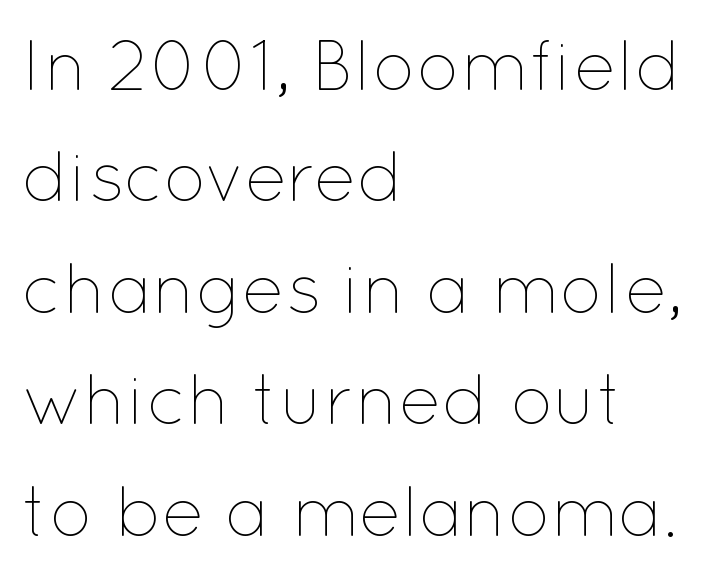
The image shows 71 px thin type, upright; set left-aligned, normal line spacing (1.57x), normal letter spacing, not underlined; low stroke contrast and a medium x-height.
